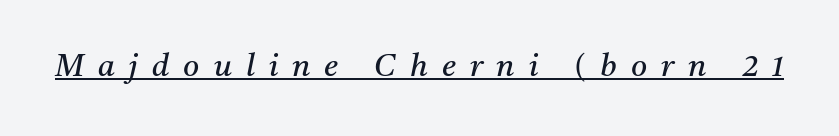
The glyphs are accompanied by a horizontal stroke just below them. The strokes carry an ordinary text weight at most. Observe the wide spacing: letters keep a clear distance from each other. Proportional: the letters do not fall into vertical columns. The letters carry serifs — small finishing strokes at the ends of their stems.
